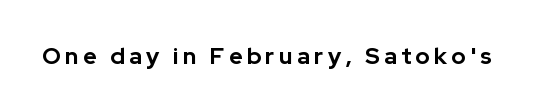
The image shows 23 px bold type, upright; set not underlined.
